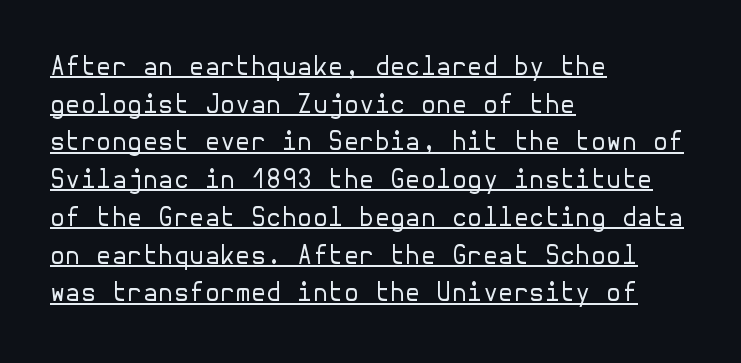
Q: Is the text bold? A: No.
Q: Is the text italic (slanted)? A: No, it is upright.
Q: Is the text underlined? A: Yes.
Q: How is the paragraph aligned? A: Left-aligned.
Q: Is the spacing between letters normal or unusually wide? A: Normal.
Q: Is the spacing between lines tight, normal or loose? A: Normal.
